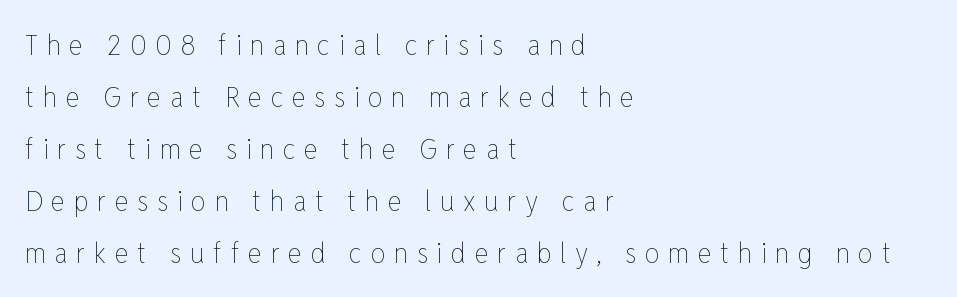
{"italic": "no", "bold": "no", "weight": "thin", "width": "condensed", "stroke_contrast": "low", "x_height": "medium", "monospaced": "no", "underline": "no", "align": "left", "line_spacing_ratio": 1.79, "letter_spacing": "wide", "letter_spacing_em": 0.3, "glyph_px": 29}
